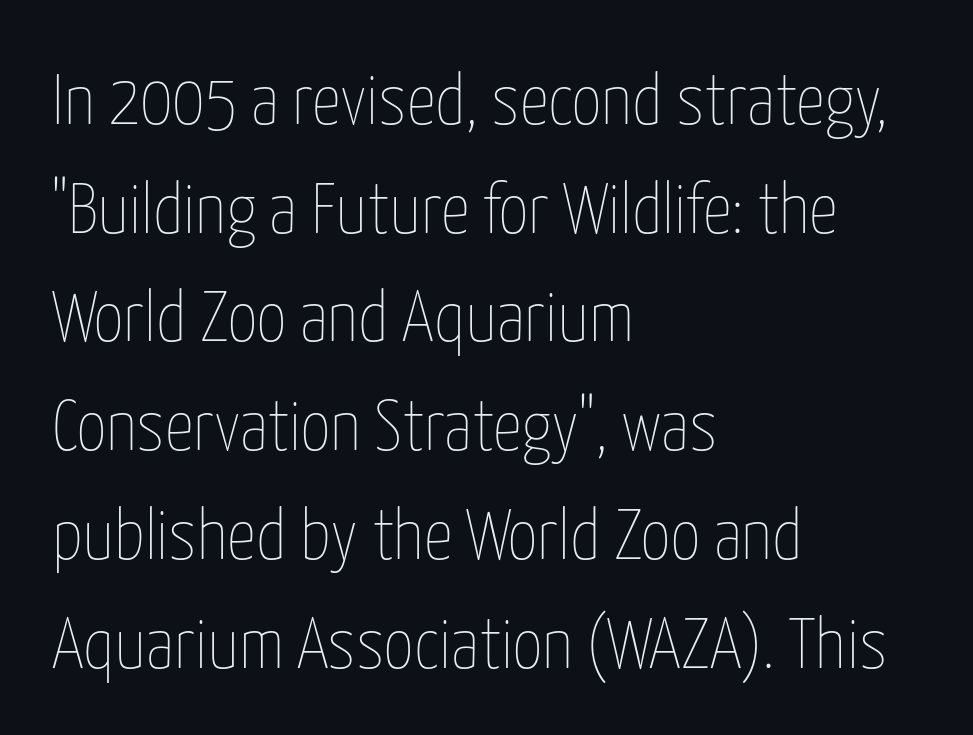
{"italic": "no", "bold": "no", "weight": "thin", "width": "condensed", "stroke_contrast": "low", "x_height": "medium", "monospaced": "no", "underline": "no", "align": "left", "line_spacing": "normal", "line_spacing_ratio": 1.51, "letter_spacing": "normal", "letter_spacing_em": 0.0, "glyph_px": 72}
